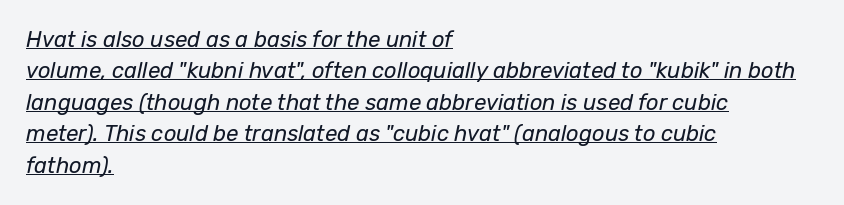
Q: Is the text bold? A: No.
Q: Is the text italic (slanted)? A: Yes, it leans right by about 12 degrees.
Q: Is the text underlined? A: Yes.
Q: How is the paragraph aligned? A: Left-aligned.
Q: Is the spacing between letters normal or unusually wide? A: Normal.
Q: Is the spacing between lines tight, normal or loose? A: Normal.
